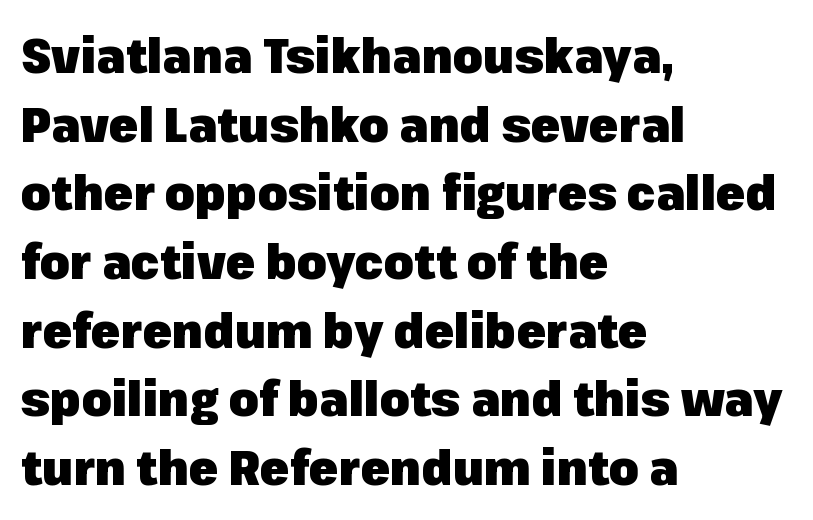
This rendering leaves character spacing at its baseline value. Visually the block forms a straight wall on the left and a jagged coastline on the right. The face used here is a sans, in the tradition of grotesques and geometrics. Set as a true bold cut, around the 700 mark. You can tell it's not italic because the verticals are truly vertical. The rendering uses natural spacing where letterforms have individual widths.
